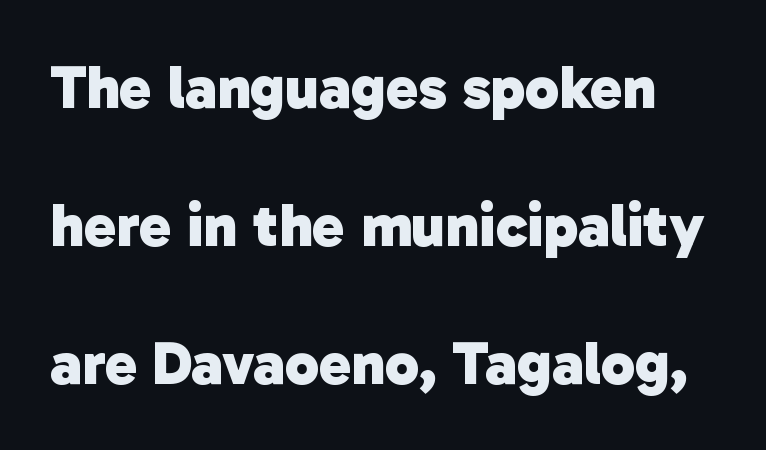
Each new line begins a long way beneath the previous one. Observe the ordinary spacing: letters are neighbours, not strangers. Think of a printed novel: that variable character pitch is what you see here. Any mark beneath the type? The region is blank. The letters are bold, with thick, heavy strokes. Check where the strokes stop: nothing finishes them off — pure sans.
